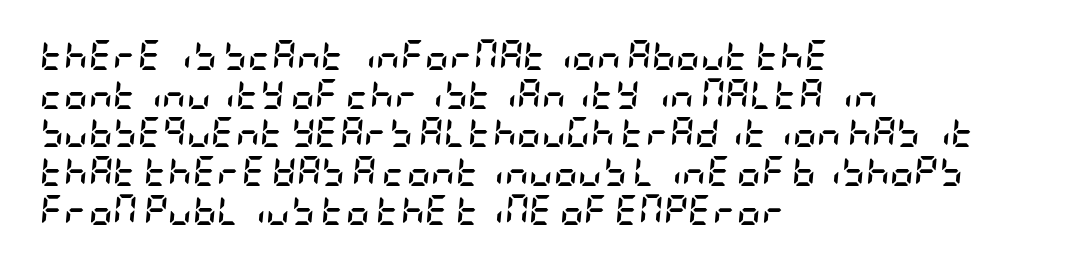
Q: Is the text bold? A: Yes.
Q: Is the text italic (slanted)? A: Yes, it leans right by about 5 degrees.
Q: Is the text underlined? A: No.
Q: How is the paragraph aligned? A: Left-aligned.
Q: Is the spacing between letters normal or unusually wide? A: Normal.
Q: Is the spacing between lines tight, normal or loose? A: Normal.
Q: Width (condensed, normal, or wide)? A: Condensed.
Q: Stroke contrast? A: Low.
Q: x-height? A: Large.
